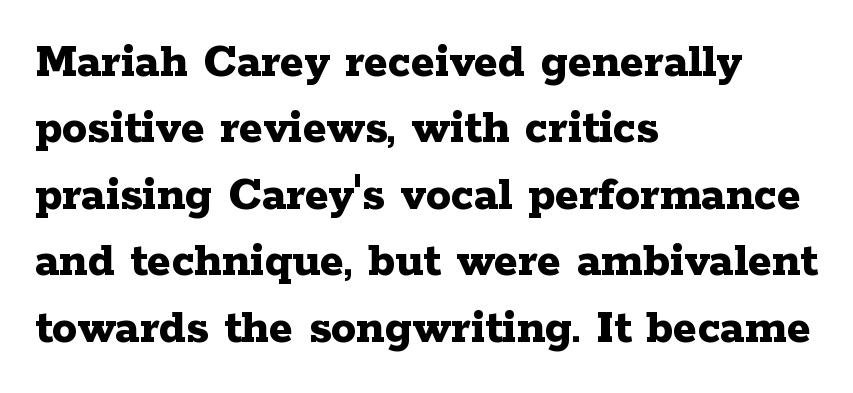
{"serif": "yes", "italic": "no", "bold": "yes", "weight": "bold", "width": "wide", "stroke_contrast": "low", "x_height": "medium", "monospaced": "no", "underline": "no", "align": "left", "line_spacing": "normal", "line_spacing_ratio": 1.33, "letter_spacing": "normal", "letter_spacing_em": 0.0, "glyph_px": 50}
